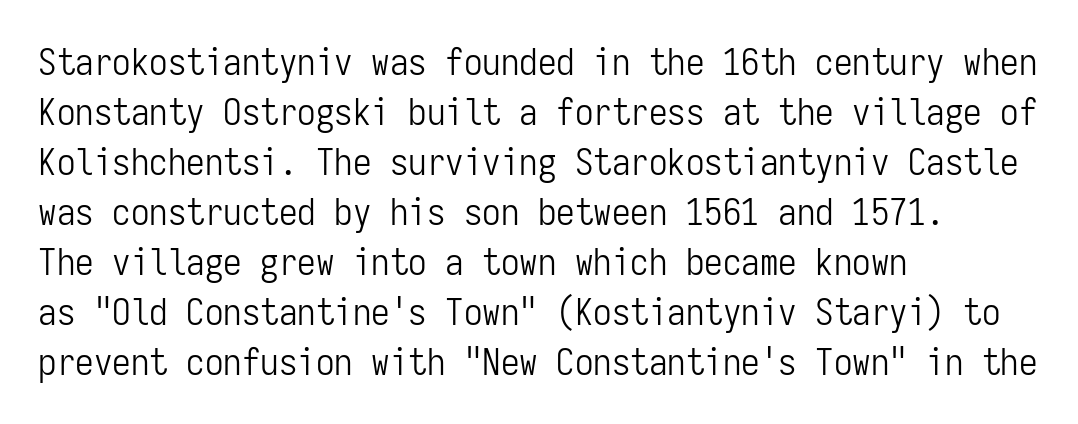
The image shows 37 px light, condensed sans-serif type, upright, monospaced; set left-aligned, normal line spacing (1.35x), normal letter spacing, not underlined; low stroke contrast and a medium x-height.
